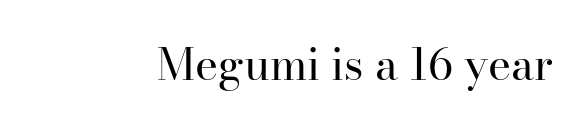
{"serif": "yes", "italic": "no", "bold": "no", "weight": "regular", "width": "normal", "stroke_contrast": "high", "x_height": "small", "monospaced": "no", "underline": "no", "letter_spacing": "normal", "letter_spacing_em": 0.0, "glyph_px": 44}
